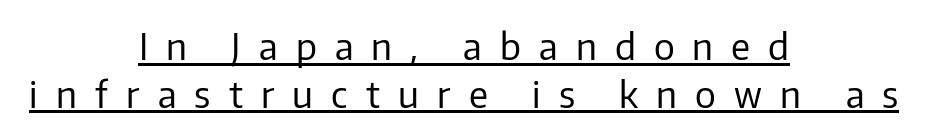
Q: Is the text bold? A: No.
Q: Is the text italic (slanted)? A: No, it is upright.
Q: Is the typeface a serif or a sans-serif typeface? A: Sans-serif.
Q: Is the text underlined? A: Yes.
Q: How is the paragraph aligned? A: Centered.
Q: Is the spacing between letters normal or unusually wide? A: Unusually wide.
Q: Is the spacing between lines tight, normal or loose? A: Normal.
Q: Width (condensed, normal, or wide)? A: Normal.
Q: Stroke contrast? A: Low.
Q: x-height? A: Medium.
Q: Monospaced? A: No.
